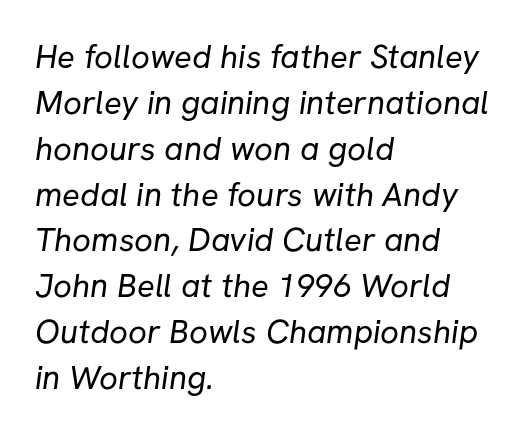
{"serif": "no", "bold": "no", "weight": "regular", "width": "normal", "stroke_contrast": "low", "x_height": "medium", "monospaced": "no", "underline": "no", "align": "left", "line_spacing": "normal", "line_spacing_ratio": 1.39, "letter_spacing": "normal", "letter_spacing_em": 0.0, "glyph_px": 33}
